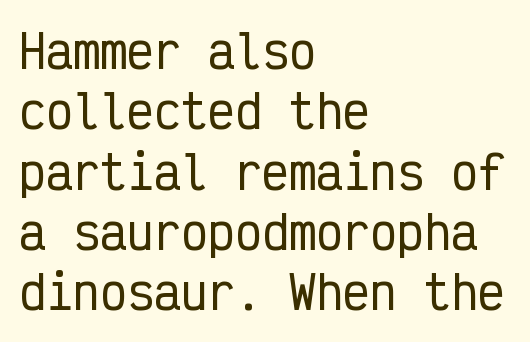
Underlining? Definitely not there. A typesetter would label this face a sans. Style check: upright. The passage shown is typed in a monospace face where columns stay perfectly aligned.
